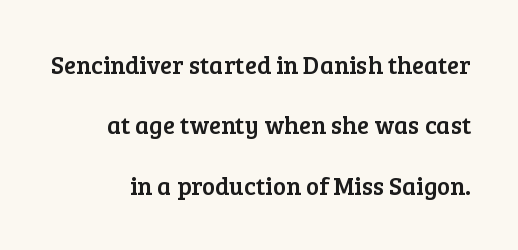
{"italic": "no", "underline": "no", "line_spacing": "loose", "line_spacing_ratio": 2.42, "letter_spacing": "normal", "letter_spacing_em": 0.0, "glyph_px": 25}
